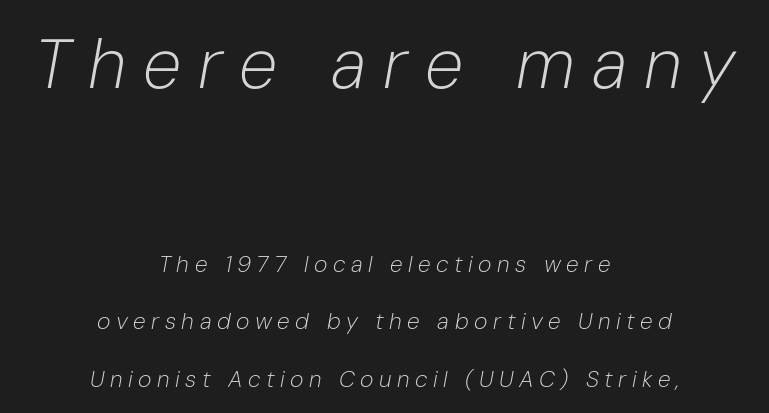
Emphasis-style slanted type is in use. Type without underlining. The space between consecutive lines is lavish. These lines are rendered in a variable-pitch font. Every row of glyphs is offset so its center matches the block's center. Larger block? The one above; the one below is distinctly smaller.
